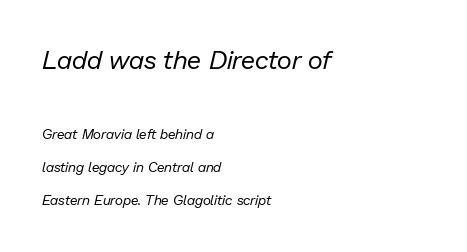
The image shows 26 px text type, italic (leaning right); set left-aligned, loose line spacing (2.36x), normal letter spacing, not underlined; the first (top) block is 1.86x larger.
